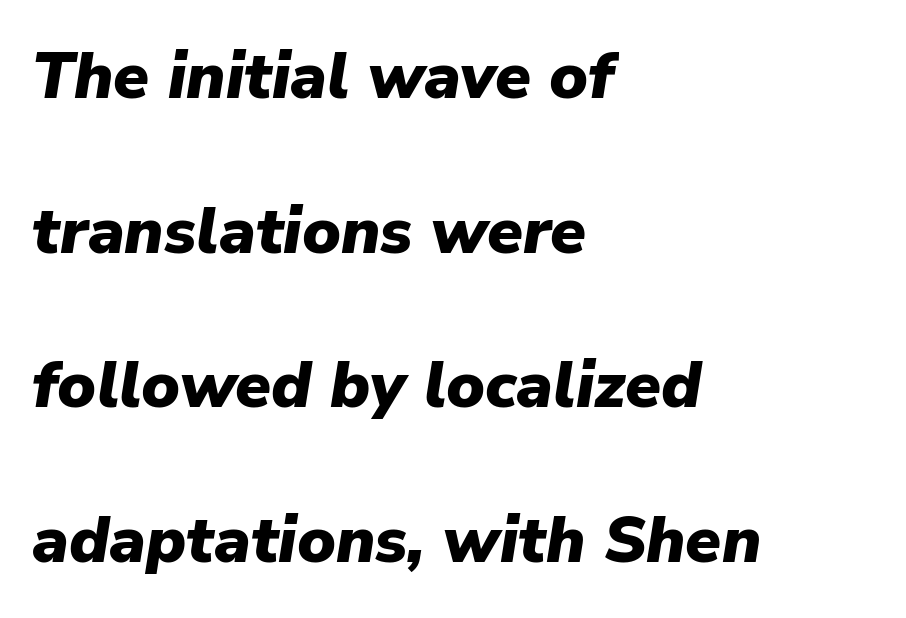
The image shows 65 px heavy type, italic (leaning right); set left-aligned, loose line spacing (2.38x), normal letter spacing, not underlined; low stroke contrast and a medium x-height.
